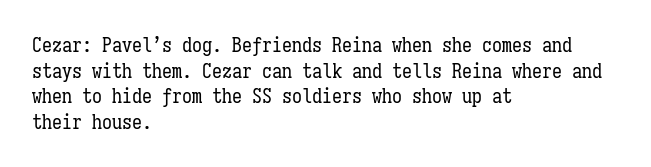
The weight would be labelled regular, book, light, or lighter still. Tall strokes in this sample are plumb rather than angled. These lines stack with their left ends in a neat column. Unmarked baselines from the first word to the last. Regular leading. A typesetter would call this zero additional tracking.
